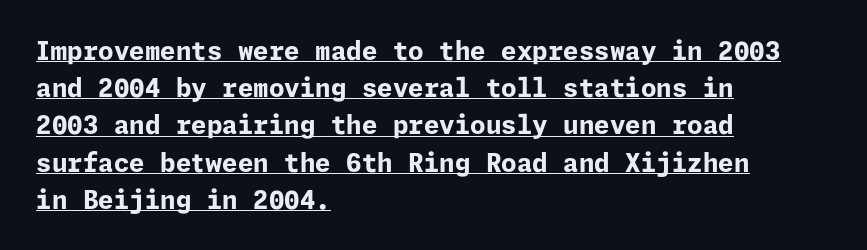
Q: Is the text bold? A: Yes.
Q: Is the text italic (slanted)? A: No, it is upright.
Q: Is the text underlined? A: Yes.
Q: How is the paragraph aligned? A: Left-aligned.
Q: Is the spacing between letters normal or unusually wide? A: Normal.
Q: Is the spacing between lines tight, normal or loose? A: Normal.
